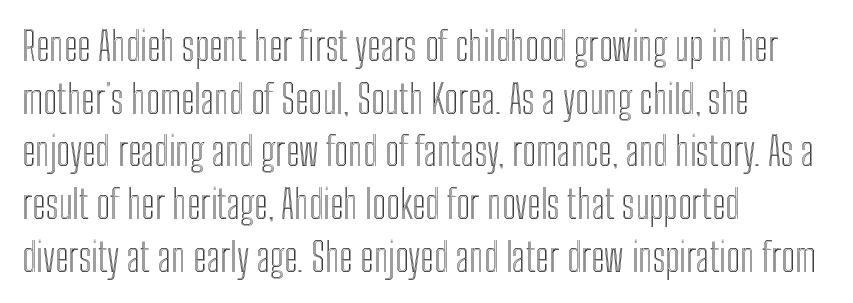
A typesetter would call this proportional, since set widths differ per character. Reading down the block, your eye returns to a fixed left position each line. Honestly, the letter spacing is just normal — you wouldn't notice it. The lettering holds an erect, upright posture throughout. Line spacing here is normal. Unmarked baselines from the first word to the last.
